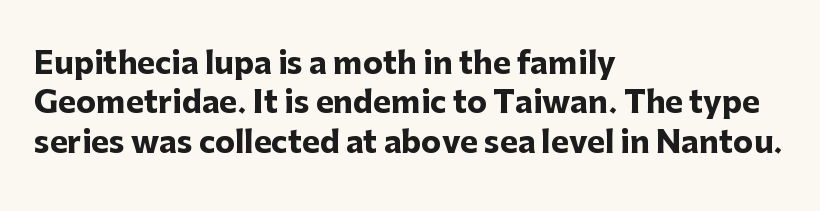
{"serif": "no", "italic": "no", "bold": "yes", "weight": "heavy", "width": "normal", "stroke_contrast": "low", "x_height": "medium", "monospaced": "no", "underline": "no", "align": "left", "line_spacing": "normal", "line_spacing_ratio": 1.31, "letter_spacing": "normal", "letter_spacing_em": 0.0, "glyph_px": 30}
